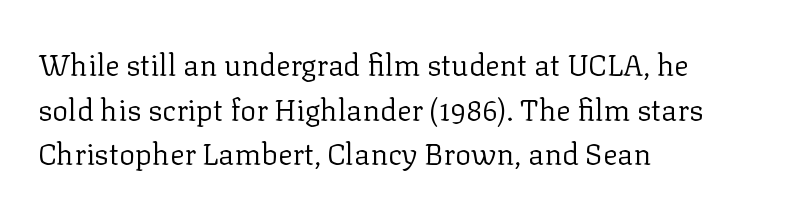
The image shows 30 px regular-weight serif type, upright; set left-aligned, normal line spacing (1.49x), normal letter spacing, not underlined; low stroke contrast and a medium x-height.
